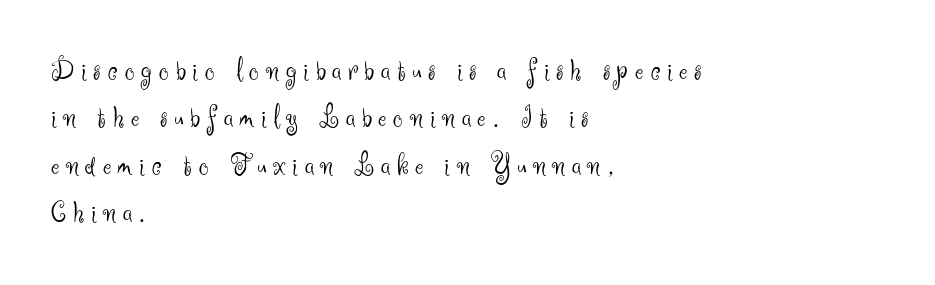
Posture: vertical. The face used here is a sans, in the tradition of grotesques and geometrics. Heft: none added — not bold. How would I describe the line gaps? Plain and ordinary. Letter spacing: wide.
